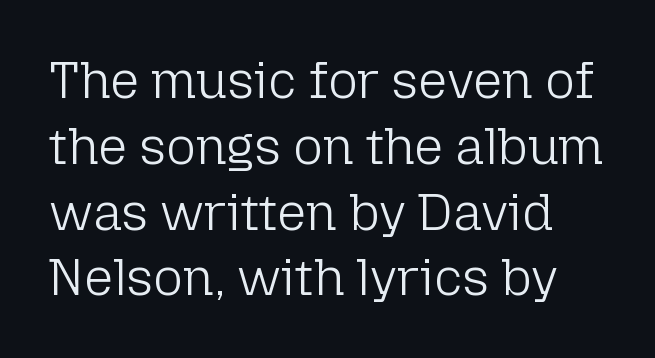
The image shows 51 px light sans-serif type, upright; set normal line spacing (1.29x), normal letter spacing, not underlined; low stroke contrast and a medium x-height.
